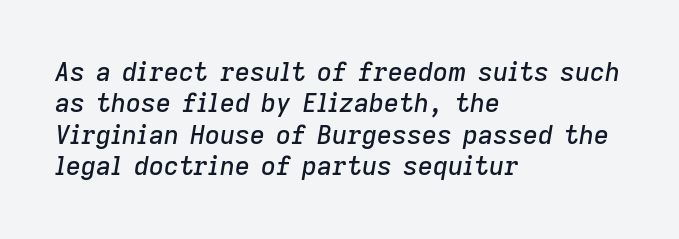
The image shows 26 px text type, italic (leaning right); set left-aligned, line spacing 1.21x, normal letter spacing, not underlined.
